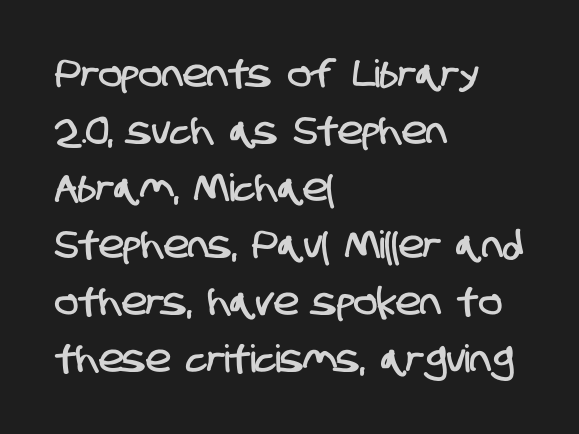
The image shows 38 px condensed sans-serif type; set left-aligned, normal line spacing (1.5x), normal letter spacing, not underlined; low stroke contrast and a large x-height.
